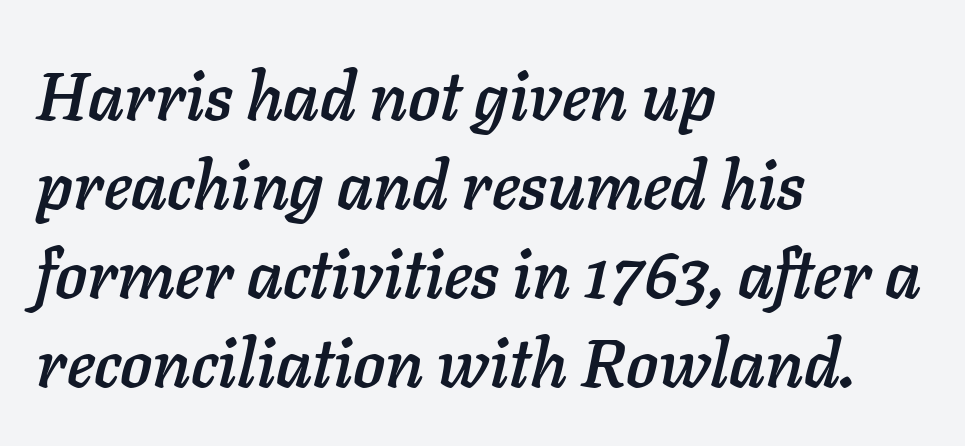
{"italic": "yes", "lean": "right", "slant_degrees": 11, "width": "normal", "stroke_contrast": "low", "x_height": "medium", "monospaced": "no", "underline": "no", "align": "left", "line_spacing": "normal", "line_spacing_ratio": 1.33, "letter_spacing": "normal", "letter_spacing_em": 0.0, "glyph_px": 67}
